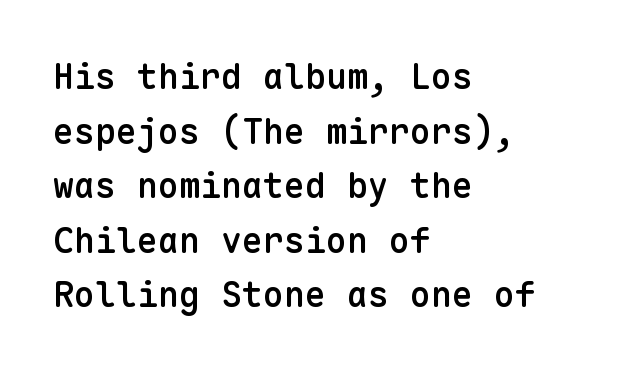
{"serif": "no", "italic": "no", "bold": "semi", "weight": "semibold", "width": "normal", "stroke_contrast": "low", "x_height": "medium", "monospaced": "yes", "underline": "no", "align": "left", "line_spacing": "normal", "line_spacing_ratio": 1.56, "letter_spacing": "normal", "letter_spacing_em": 0.0, "glyph_px": 35}
